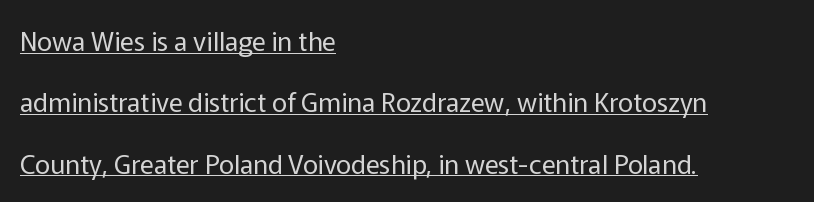
A roman cut, with each character standing at attention. The sample's only ornament is a line tracing under the words. On a weight scale, this lands at 450 or below. The line-height multiplier appears high, well above default.
